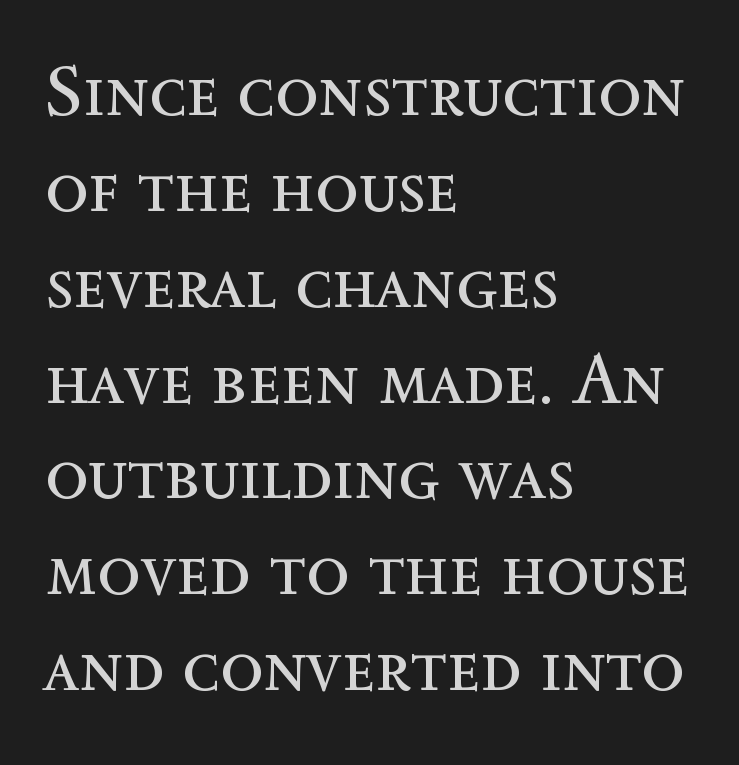
The image shows 71 px regular-weight type, upright; set left-aligned, normal line spacing (1.35x), normal letter spacing, not underlined; a medium x-height.
